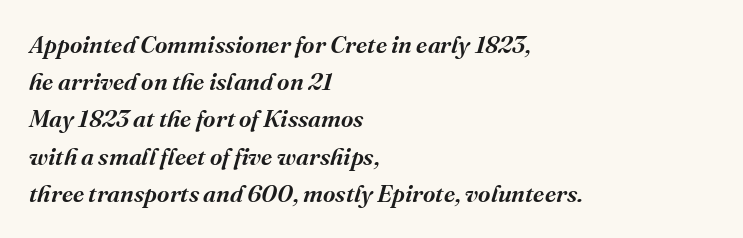
{"italic": "yes", "lean": "right", "slant_degrees": 16, "bold": "semi", "underline": "no", "align": "left", "line_spacing": "normal", "line_spacing_ratio": 1.55, "letter_spacing": "normal", "letter_spacing_em": 0.0, "glyph_px": 24}
